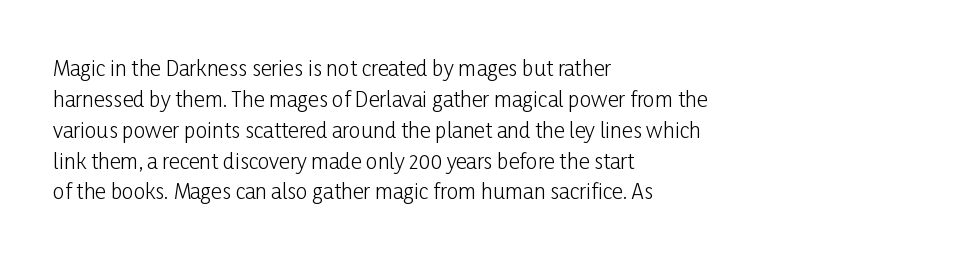
If you drew a line through each stem, it would be perfectly vertical. Leftover space on each line is placed entirely after the last word. The vertical gap from one line to the next is medium. The specimen omits any rule beneath the text block's lines.
